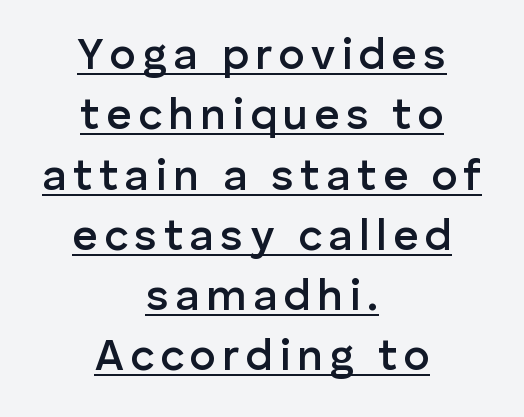
Designer's note — italics off, roman on. The line-height multiplier appears to be the usual default. The face used here is proportionally spaced, like ordinary book or web type. This is sans-serif lettering, the kind often seen on screens and signage. Neither beginnings nor endings align; midpoints do.
